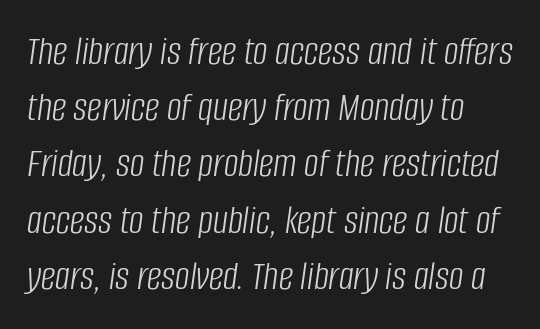
Q: Is the text bold? A: No.
Q: Is the text italic (slanted)? A: Yes, it leans right by about 8 degrees.
Q: Is the text underlined? A: No.
Q: How is the paragraph aligned? A: Left-aligned.
Q: Is the spacing between letters normal or unusually wide? A: Normal.
Q: Is the spacing between lines tight, normal or loose? A: Normal.
Q: Width (condensed, normal, or wide)? A: Condensed.
Q: Stroke contrast? A: Low.
Q: x-height? A: Large.
Q: Monospaced? A: No.
